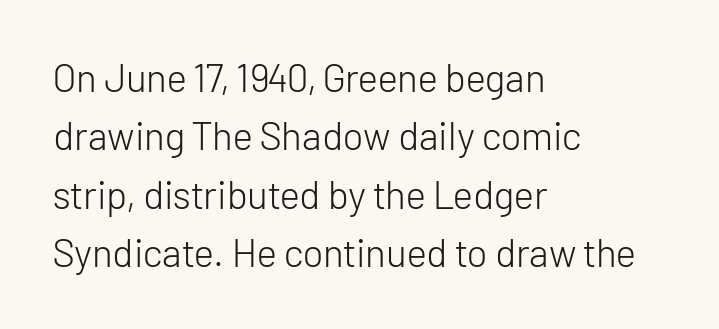
{"serif": "no", "italic": "no", "bold": "no", "weight": "light", "width": "normal", "stroke_contrast": "low", "x_height": "medium", "monospaced": "no", "underline": "no", "align": "left", "line_spacing": "normal", "line_spacing_ratio": 1.5, "letter_spacing": "normal", "letter_spacing_em": 0.0, "glyph_px": 39}
